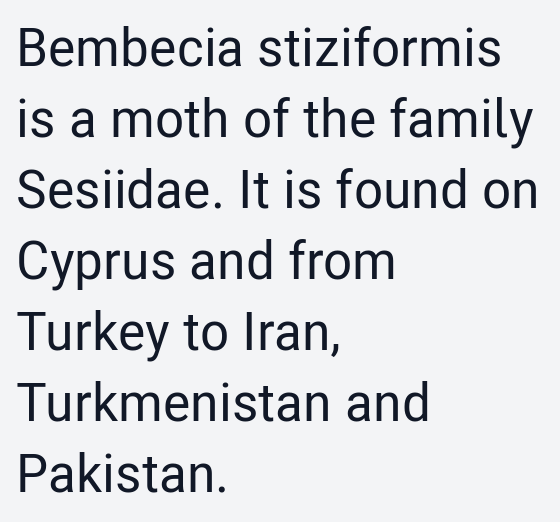
The face used here is proportionally spaced, like ordinary book or web type. Evenly set lines give the paragraph a standard silhouette. Grotesque or geometric, the face here clearly has no serifs. The rendering anchors every line to the left-hand side. The gaps between neighbouring characters are ordinary and unremarkable.
